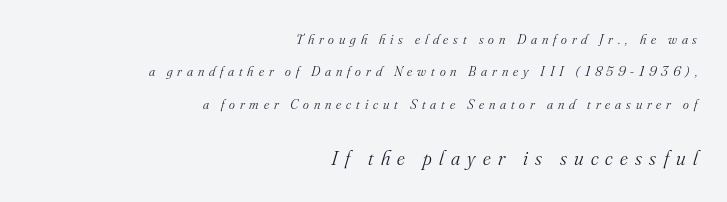
{"italic": "yes", "lean": "right", "slant_degrees": 16, "bold": "no", "underline": "no", "align": "right", "line_spacing": "loose", "line_spacing_ratio": 2.32, "letter_spacing": "wide", "letter_spacing_em": 0.35, "larger_block": "second", "size_ratio": 1.5, "glyph_px": 21}
